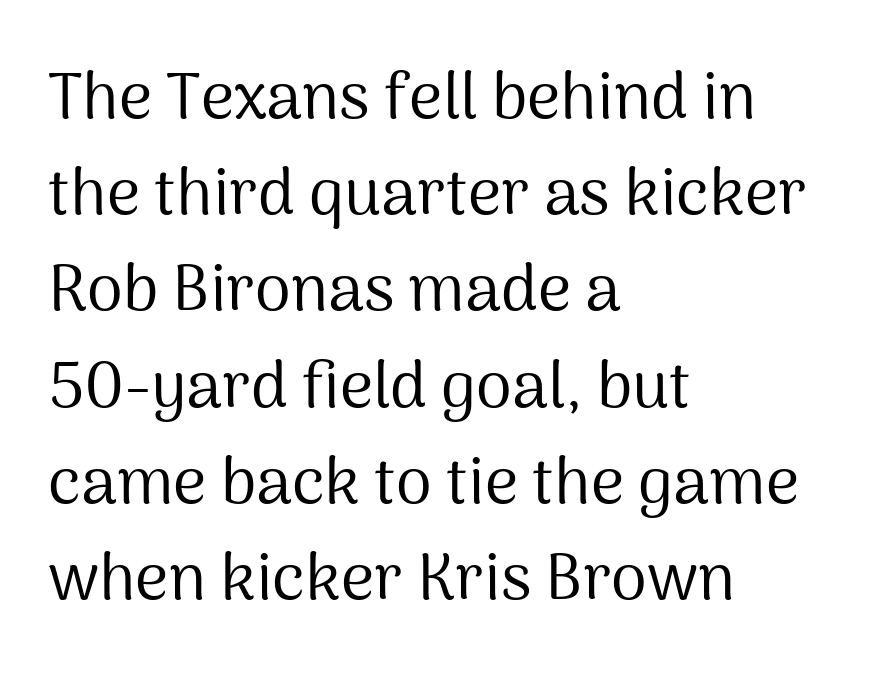
The image shows 65 px regular-weight sans-serif type, upright; set left-aligned, normal line spacing (1.48x), normal letter spacing, not underlined; medium stroke contrast and a medium x-height.
